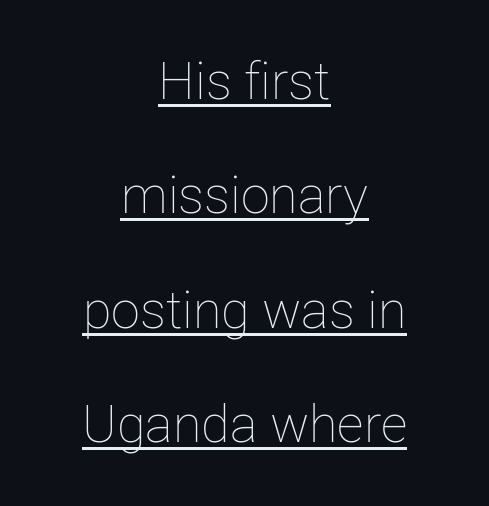
The image shows 52 px thin type, upright; set centered, loose line spacing (2.2x), normal letter spacing, underlined; low stroke contrast and a medium x-height.
